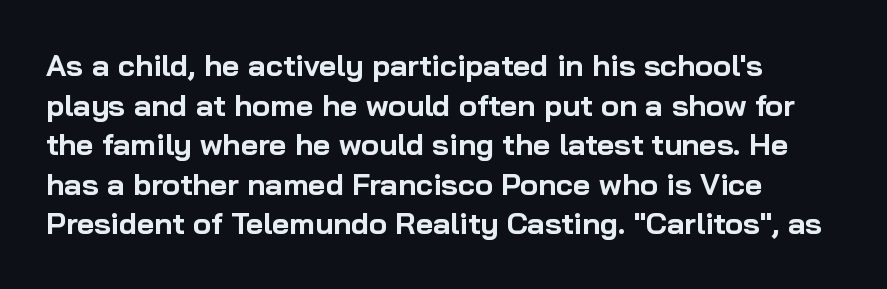
Q: Is the text bold? A: Yes.
Q: Is the text italic (slanted)? A: No, it is upright.
Q: Is the typeface a serif or a sans-serif typeface? A: Sans-serif.
Q: Is the text underlined? A: No.
Q: Is the spacing between letters normal or unusually wide? A: Normal.
Q: Is the spacing between lines tight, normal or loose? A: Normal.
Q: Width (condensed, normal, or wide)? A: Normal.
Q: Stroke contrast? A: Low.
Q: x-height? A: Medium.
Q: Monospaced? A: No.
